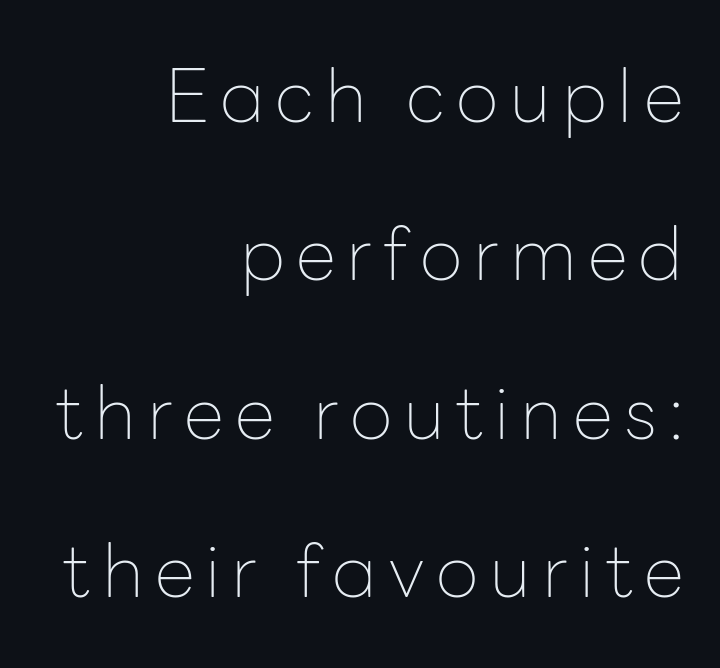
Regarding serifs, this sample does without them. The typography opts for an upright posture over an oblique one. Casual observation: everything's shoved over to the right. Think of a printed novel: that variable character pitch is what you see here. No chunkiness to these letters — they're not bold. The space directly below the letters is spotless.
